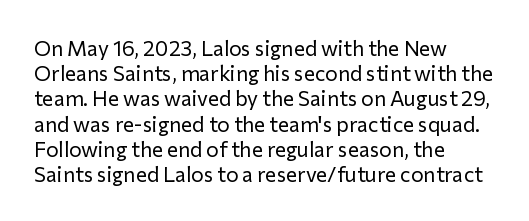
The image shows 21 px text type, upright; set left-aligned, line spacing 1.2x, normal letter spacing, not underlined.
